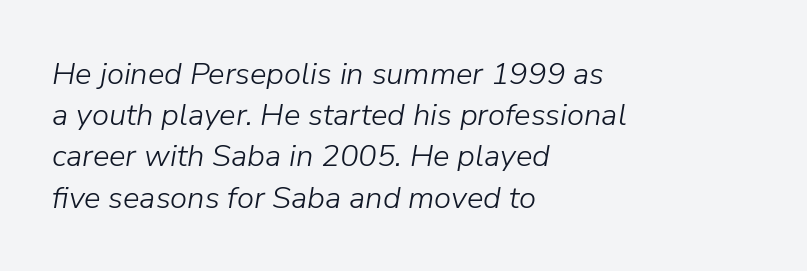
{"italic": "yes", "lean": "right", "slant_degrees": 9, "bold": "no", "weight": "light", "width": "normal", "stroke_contrast": "low", "x_height": "medium", "monospaced": "no", "underline": "no", "align": "left", "line_spacing": "normal", "line_spacing_ratio": 1.33, "letter_spacing": "normal", "letter_spacing_em": 0.0, "glyph_px": 31}
